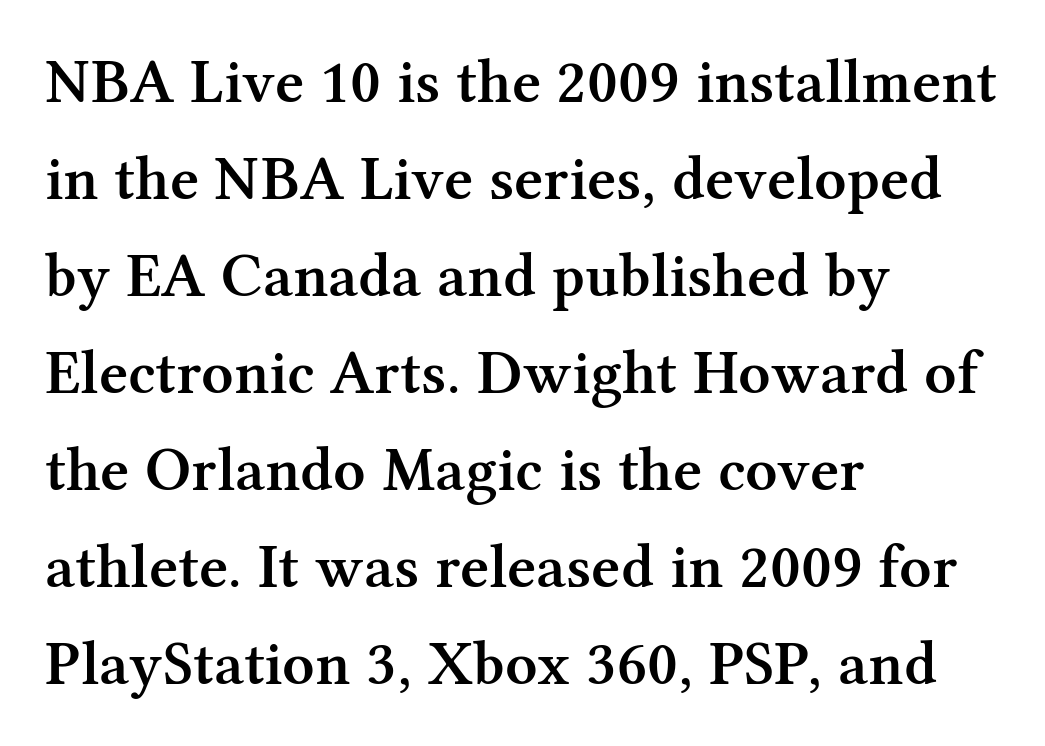
{"serif": "yes", "italic": "no", "bold": "semi", "weight": "semibold", "width": "normal", "stroke_contrast": "medium", "x_height": "medium", "monospaced": "no", "underline": "no", "align": "left", "line_spacing": "normal", "line_spacing_ratio": 1.54, "letter_spacing": "normal", "letter_spacing_em": 0.0, "glyph_px": 63}
